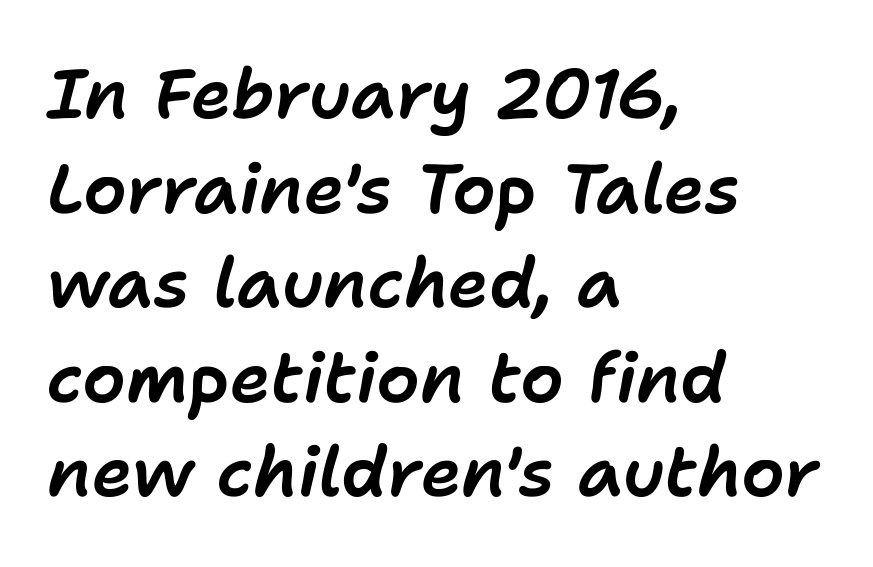
The image shows 69 px text type, italic (leaning right); set left-aligned, normal line spacing (1.37x), normal letter spacing, not underlined; low stroke contrast and a medium x-height.
